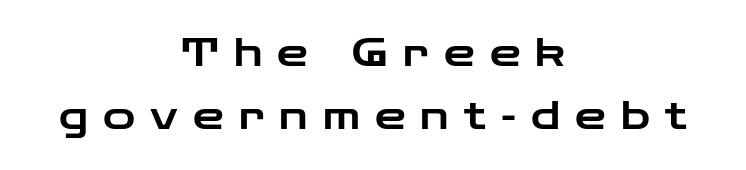
The font family rendered here belongs to the sans-serif group. Horizontal alignment here is central, giving a formal, balanced look. Nobody drew a line under any word here. The lettering stays uniformly vertical, giving the passage a roman look. These lines sit exactly where default settings would place them.
